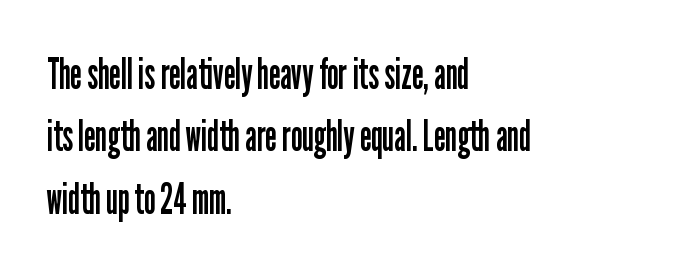
{"serif": "no", "italic": "no", "bold": "no", "weight": "regular", "width": "condensed", "stroke_contrast": "low", "x_height": "medium", "monospaced": "no", "underline": "no", "align": "left", "line_spacing": "normal", "line_spacing_ratio": 1.45, "letter_spacing": "normal", "letter_spacing_em": 0.0, "glyph_px": 43}
